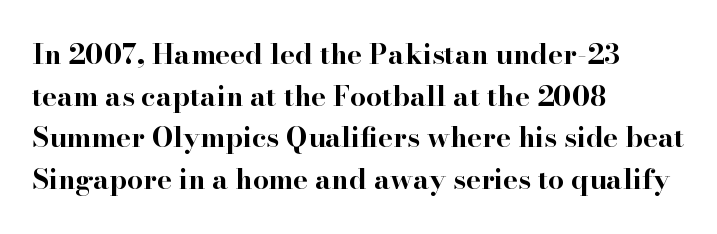
{"serif": "yes", "italic": "no", "bold": "yes", "weight": "bold", "width": "wide", "stroke_contrast": "high", "x_height": "small", "monospaced": "no", "underline": "no", "align": "left", "line_spacing": "normal", "line_spacing_ratio": 1.49, "letter_spacing": "normal", "letter_spacing_em": 0.0, "glyph_px": 28}
